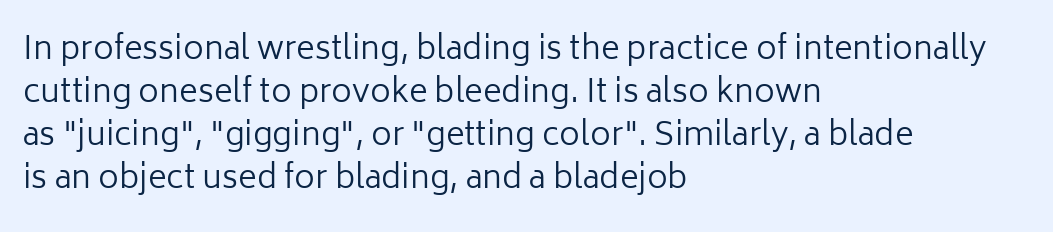
Are there feet on the stems? There aren't — it's a sans. How would I describe the line gaps? Plain and ordinary. This sample uses an upright cut, with every glyph sitting square on the baseline. Does extra space separate the letters? No, they use regular spacing. This sample has the flowing, uneven cadence of proportional lettering.
